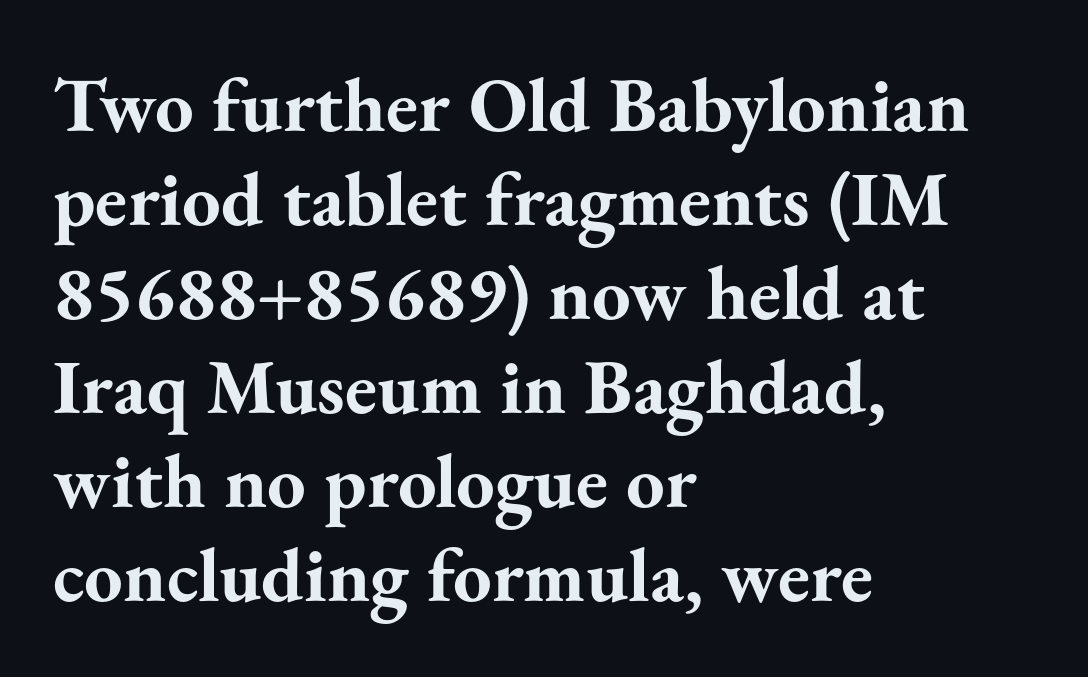
{"serif": "yes", "italic": "no", "bold": "yes", "weight": "bold", "width": "normal", "stroke_contrast": "medium", "x_height": "small", "monospaced": "no", "underline": "no", "align": "left", "line_spacing_ratio": 1.22, "letter_spacing": "normal", "letter_spacing_em": 0.0, "glyph_px": 77}
